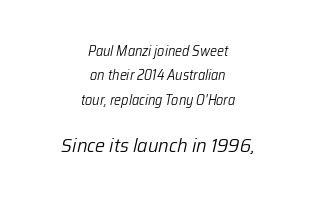
The image shows 20 px text type, italic (leaning right); set centered, line spacing 1.75x, normal letter spacing, not underlined; the second (bottom) block is 1.43x larger.
